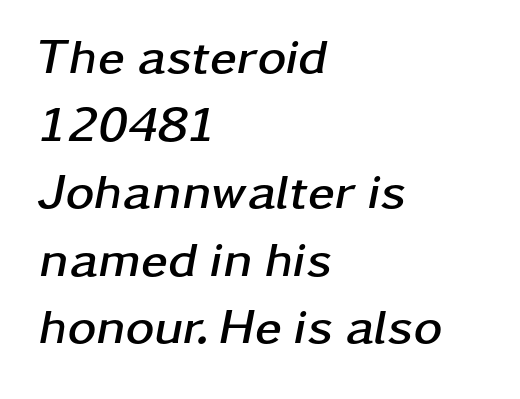
The image shows 49 px semibold, wide type, italic (leaning right); set left-aligned, normal line spacing (1.38x), normal letter spacing, not underlined; low stroke contrast and a medium x-height.
